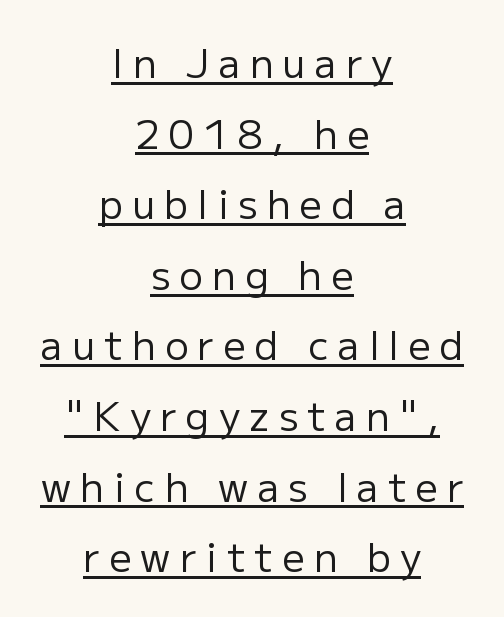
The image shows 39 px regular-weight sans-serif type, upright; set centered, line spacing 1.81x, unusually wide letter spacing (+0.24 em), underlined; low stroke contrast and a medium x-height.
